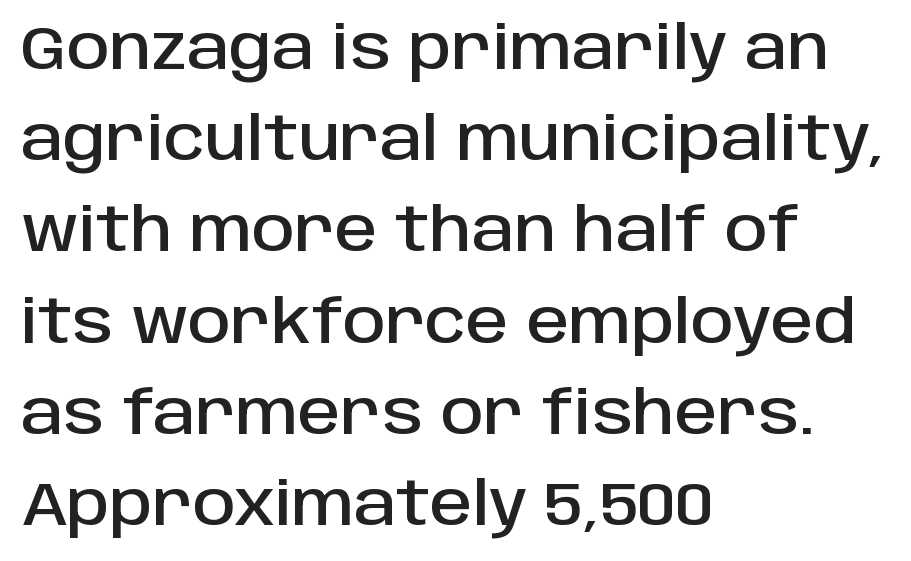
It's the straight-up-and-down kind of type. This sample keeps an unexceptional amount of space between lines. Alignment: flush left. The face used here is proportionally spaced, like ordinary book or web type. These lines are composed in type without serifs.
